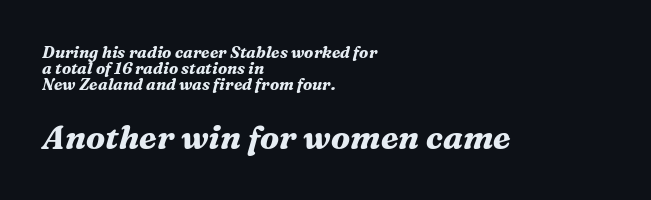
The image shows 33 px bold serif type, italic (leaning right); set left-aligned, tight line spacing (0.99x), normal letter spacing, not underlined; the second (bottom) block is 2.06x larger; medium stroke contrast and a medium x-height.
